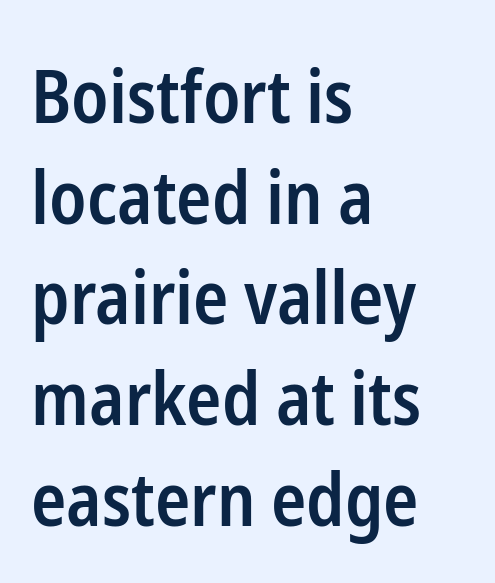
One glance says typical: line gaps are just what's usual. This sample uses an upright cut, with every glyph sitting square on the baseline. The rendering uses natural spacing where letterforms have individual widths. Unlike a traditional serif, this face leaves its strokes unadorned. This sample uses plain, unmodified letter spacing. Emphasis by weight is partial: semibold.
